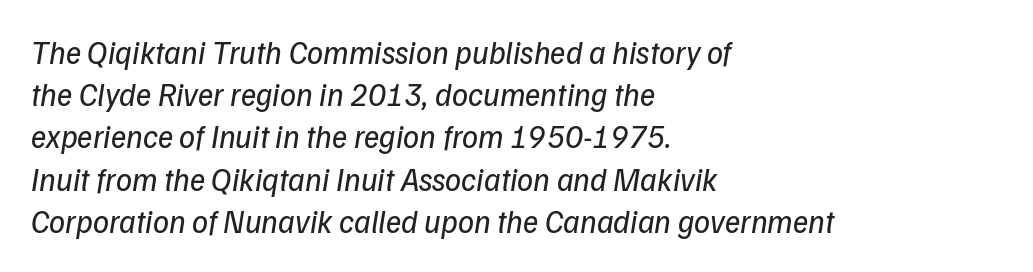
The image shows 32 px regular-weight sans-serif type; set left-aligned, normal line spacing (1.32x), normal letter spacing, not underlined; low stroke contrast and a medium x-height.
